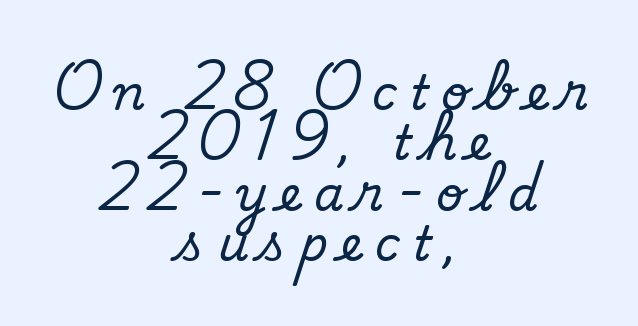
{"serif": "no", "bold": "no", "weight": "regular", "width": "normal", "stroke_contrast": "low", "x_height": "small", "monospaced": "no", "underline": "no", "align": "center", "line_spacing": "tight", "line_spacing_ratio": 1.05, "letter_spacing": "wide", "letter_spacing_em": 0.26, "glyph_px": 48}
